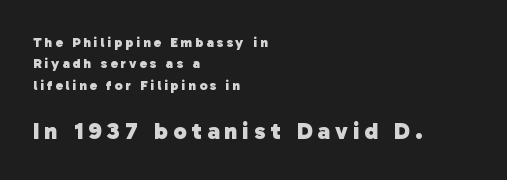
{"bold": "yes", "underline": "no", "align": "left", "line_spacing": "normal", "line_spacing_ratio": 1.52, "letter_spacing": "wide", "letter_spacing_em": 0.21, "larger_block": "second", "size_ratio": 1.71, "glyph_px": 24}
